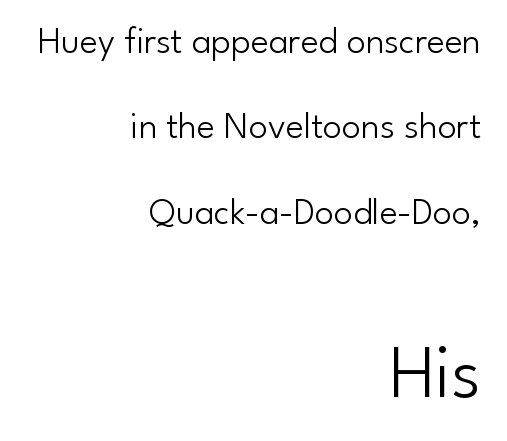
The foot of each line stays bare and open. The lines are quadded right. Summary of vertical rhythm: relaxed, with wide interline spacing. When letters stand straight like this, we call the style roman or upright.
